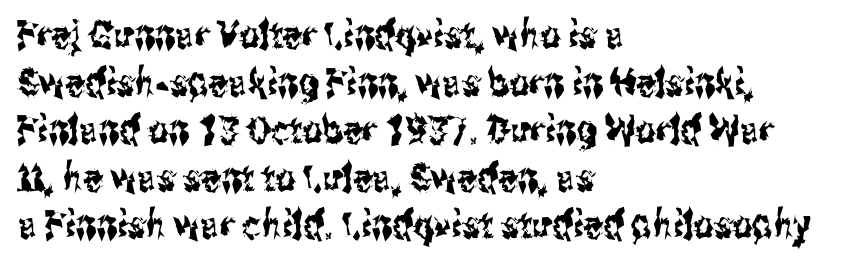
The image shows 39 px condensed sans-serif type, upright; set left-aligned, line spacing 1.22x, normal letter spacing, not underlined; medium stroke contrast and a medium x-height.
